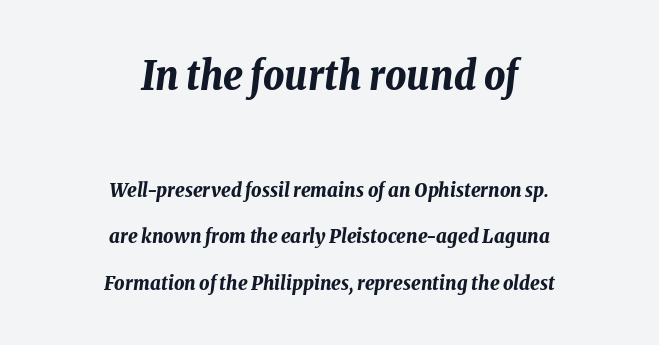
{"italic": "yes", "lean": "right", "slant_degrees": 8, "bold": "yes", "weight": "bold", "width": "condensed", "stroke_contrast": "low", "x_height": "medium", "monospaced": "no", "underline": "no", "align": "center", "line_spacing": "loose", "line_spacing_ratio": 2.32, "letter_spacing": "normal", "letter_spacing_em": 0.0, "larger_block": "first", "size_ratio": 2.05, "glyph_px": 41}
